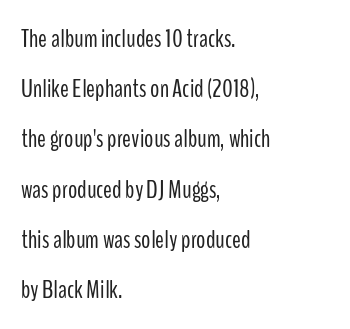
Which margin do the lines hug? The left one — the right edge is uneven. Check the space under the baseline: it is left empty. No extra tracking has been applied to these lines. Characters remain perfectly vertical along every line. These lines stand farther apart than default settings would place them. Compared with a typical body face, this is equally light or lighter still.
